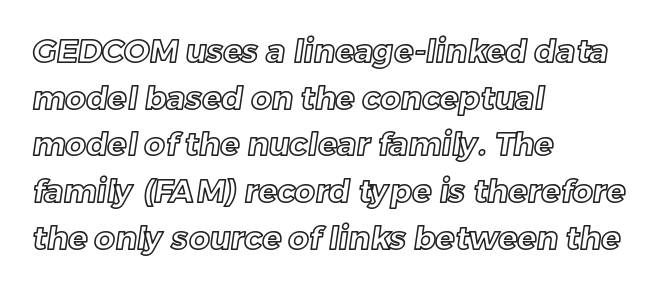
Q: Is the text underlined? A: No.
Q: How is the paragraph aligned? A: Left-aligned.
Q: Is the spacing between letters normal or unusually wide? A: Normal.
Q: Is the spacing between lines tight, normal or loose? A: Normal.
Q: Width (condensed, normal, or wide)? A: Normal.
Q: x-height? A: Medium.
Q: Monospaced? A: No.
